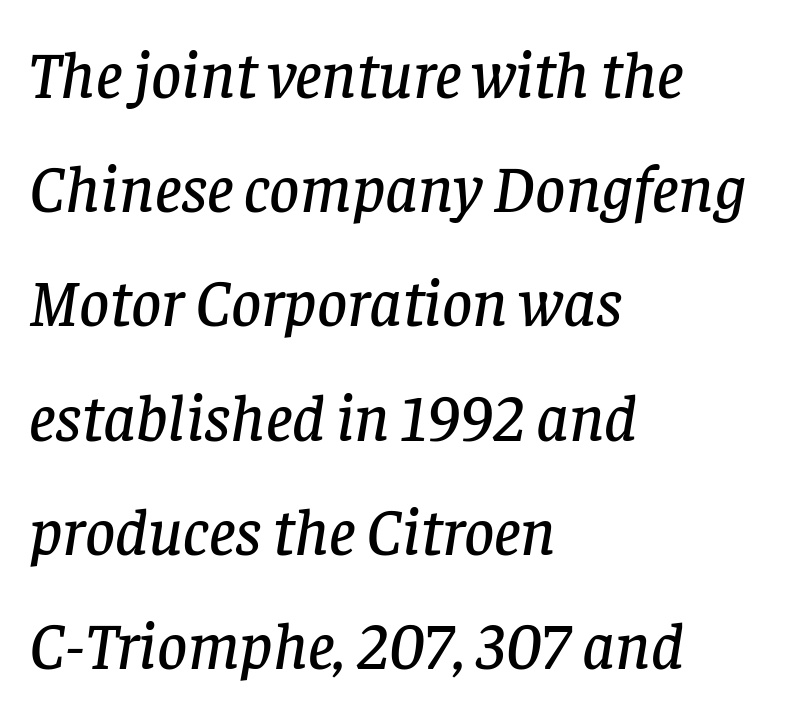
Stroke terminals: seriffed. The passage shown has conventional tracking throughout. The rendering applies a slant to the glyphs. Compared with a centered layout, this one pins lines to the left instead. The specimen omits any rule beneath the text block's lines. A typesetter would call this proportional, since set widths differ per character.
